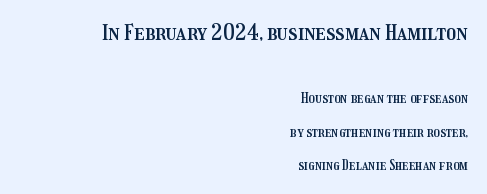
The image shows 22 px text type, upright; set right-aligned, loose line spacing (2.39x), normal letter spacing, not underlined; the first (top) block is 1.57x larger.
